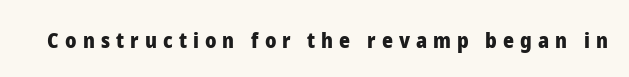
Q: Is the text bold? A: Yes.
Q: Is the text italic (slanted)? A: No, it is upright.
Q: Is the text underlined? A: No.
Q: Is the spacing between letters normal or unusually wide? A: Unusually wide.
